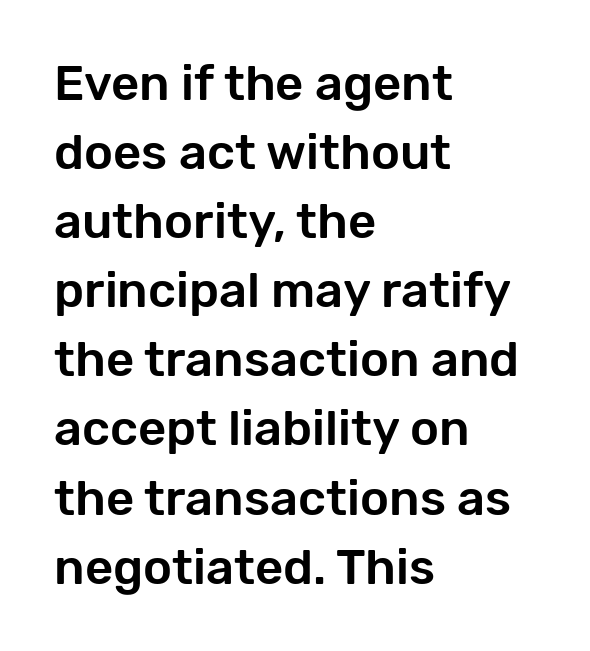
Q: Is the text italic (slanted)? A: No, it is upright.
Q: Is the typeface a serif or a sans-serif typeface? A: Sans-serif.
Q: Is the text underlined? A: No.
Q: How is the paragraph aligned? A: Left-aligned.
Q: Is the spacing between letters normal or unusually wide? A: Normal.
Q: Is the spacing between lines tight, normal or loose? A: Normal.
Q: Width (condensed, normal, or wide)? A: Normal.
Q: Stroke contrast? A: Low.
Q: x-height? A: Medium.
Q: Monospaced? A: No.
